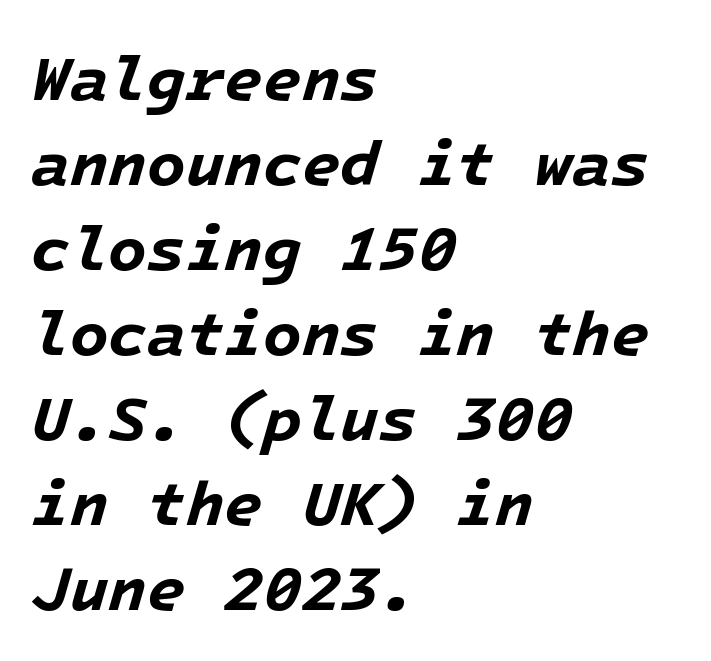
The image shows 63 px bold type, italic (leaning right); set left-aligned, normal line spacing (1.35x), normal letter spacing, not underlined; low stroke contrast and a medium x-height.
